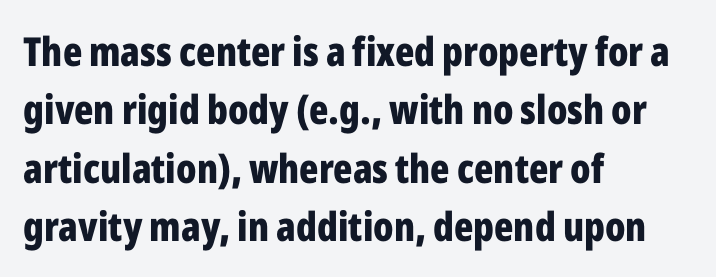
Students, observe: this is what conventionally led text looks like. The setting favours the left margin, as ordinary paragraphs usually do. The passage shown has conventional tracking throughout. Letterform terminals end flat and unadorned throughout the passage.
